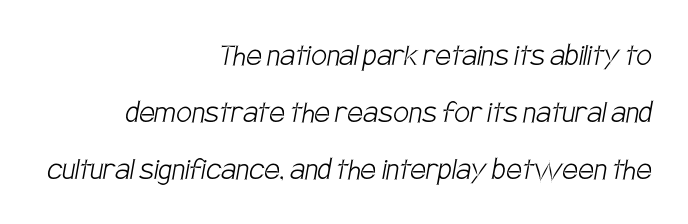
The image shows 35 px light, condensed sans-serif type; set right-aligned, normal line spacing (1.63x), normal letter spacing, not underlined; low stroke contrast and a large x-height.
